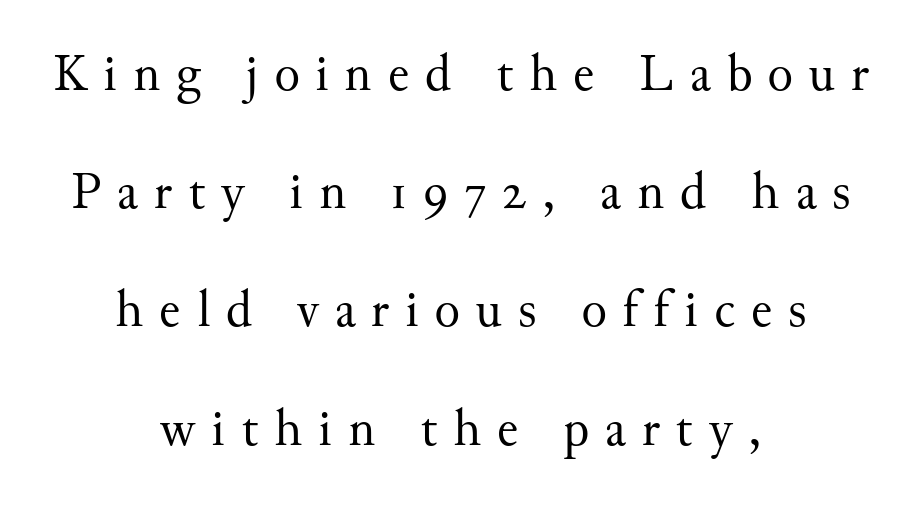
The image shows 53 px regular-weight serif type, upright; set centered, loose line spacing (2.23x), unusually wide letter spacing (+0.3 em), not underlined; medium stroke contrast and a small x-height.
